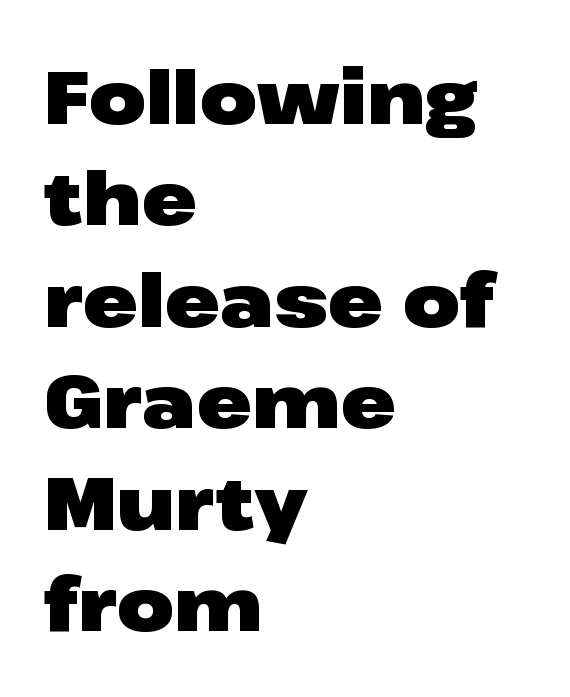
{"serif": "no", "italic": "no", "bold": "yes", "weight": "heavy", "width": "wide", "stroke_contrast": "low", "x_height": "medium", "monospaced": "no", "underline": "no", "align": "left", "line_spacing": "normal", "line_spacing_ratio": 1.37, "letter_spacing": "normal", "letter_spacing_em": 0.0, "glyph_px": 74}
